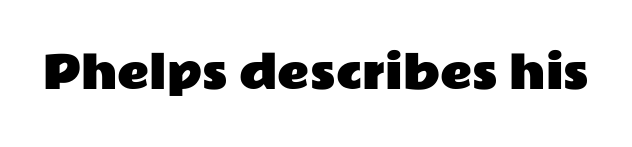
These lines are rendered in a variable-pitch font. Letter spacing: default. What kind of face is this? One without serifs — a sans. Nope, not italic — everything's standing straight.
